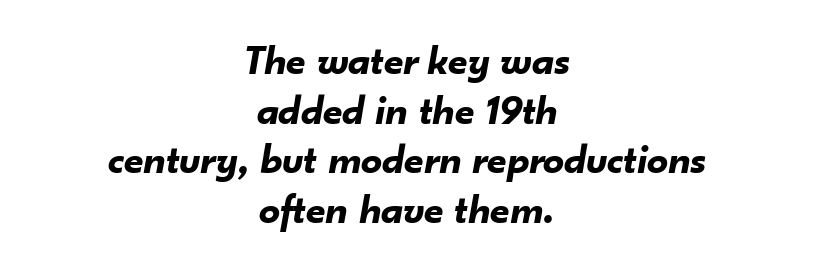
{"italic": "yes", "lean": "right", "slant_degrees": 10, "bold": "yes", "weight": "bold", "width": "normal", "stroke_contrast": "low", "x_height": "small", "monospaced": "no", "underline": "no", "align": "center", "line_spacing_ratio": 1.18, "letter_spacing": "normal", "letter_spacing_em": 0.0, "glyph_px": 42}
